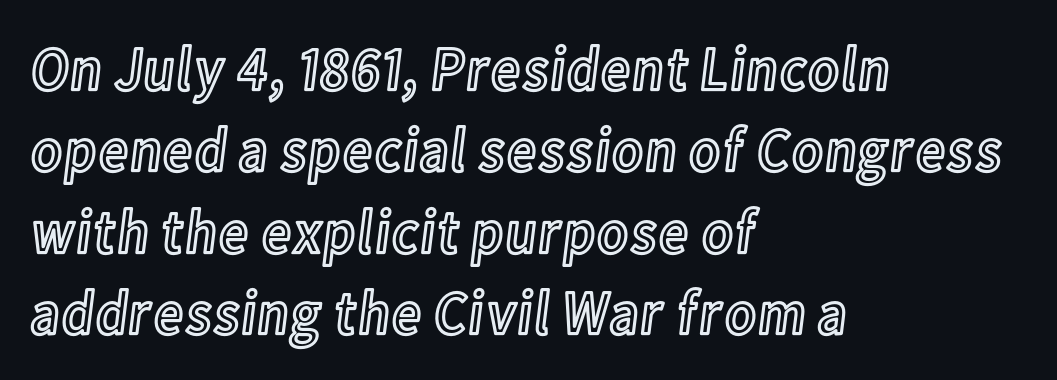
Notice how descenders clear the ascenders below comfortably — that's standard leading. This sample is left-justified, so line endings fall wherever the words run out. A clean baseline with only descenders dipping below it. Is this a fixed-width face? No — the glyphs have proportional, varying widths.
